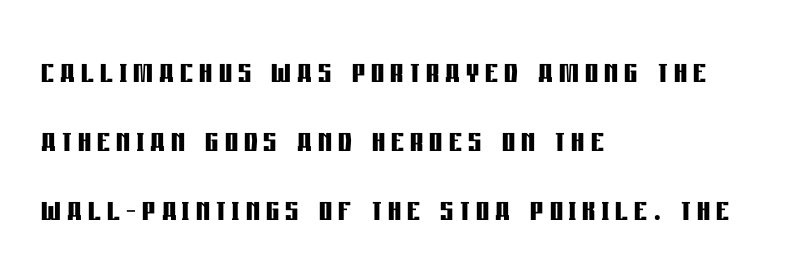
Q: Is the text bold? A: Yes.
Q: Is the text italic (slanted)? A: No, it is upright.
Q: Is the typeface a serif or a sans-serif typeface? A: Sans-serif.
Q: Is the text underlined? A: No.
Q: How is the paragraph aligned? A: Left-aligned.
Q: Is the spacing between lines tight, normal or loose? A: Normal.
Q: Width (condensed, normal, or wide)? A: Condensed.
Q: Stroke contrast? A: Low.
Q: x-height? A: Large.
Q: Monospaced? A: No.
